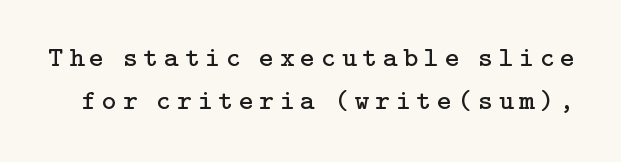
Nobody drew a line under any word here. This reads as an unemphasized weight, regular at the heaviest. Each new line begins a customary step beneath the previous one. The lettering holds an erect, upright posture throughout.
